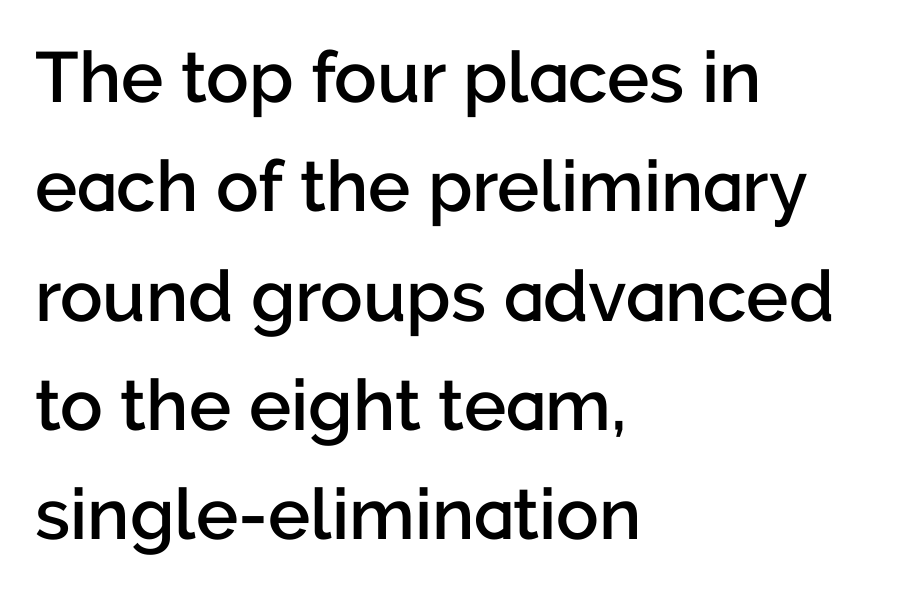
{"serif": "no", "italic": "no", "bold": "semi", "weight": "semibold", "width": "normal", "stroke_contrast": "low", "x_height": "medium", "monospaced": "no", "underline": "no", "align": "left", "line_spacing": "normal", "line_spacing_ratio": 1.54, "letter_spacing": "normal", "letter_spacing_em": 0.0, "glyph_px": 71}
